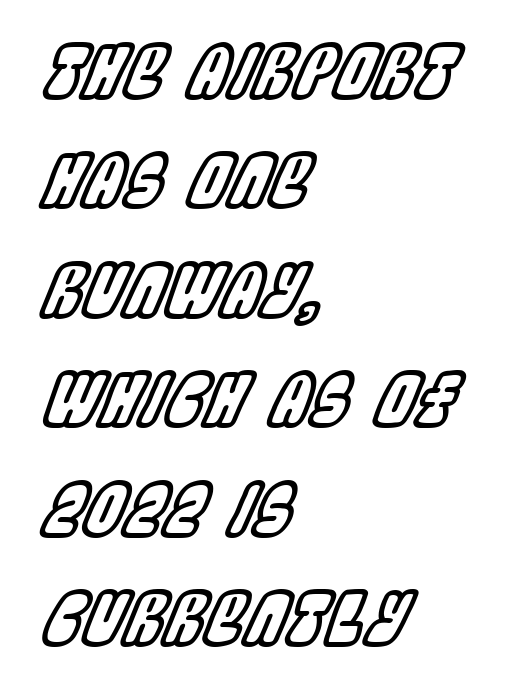
The image shows 72 px condensed type, italic (leaning right); set left-aligned, normal line spacing (1.52x), normal letter spacing, not underlined; a large x-height.
